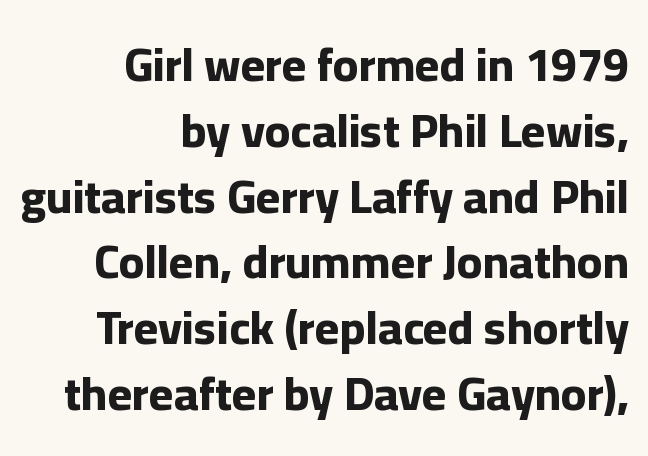
Q: Is the text bold? A: Yes.
Q: Is the text italic (slanted)? A: No, it is upright.
Q: Is the typeface a serif or a sans-serif typeface? A: Sans-serif.
Q: Is the text underlined? A: No.
Q: How is the paragraph aligned? A: Right-aligned.
Q: Is the spacing between letters normal or unusually wide? A: Normal.
Q: Is the spacing between lines tight, normal or loose? A: Normal.
Q: Width (condensed, normal, or wide)? A: Normal.
Q: Stroke contrast? A: Low.
Q: x-height? A: Medium.
Q: Monospaced? A: No.
